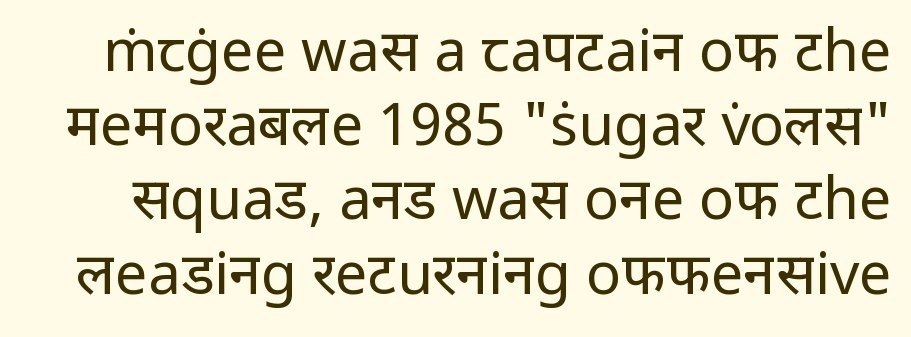
{"serif": "no", "italic": "no", "bold": "no", "weight": "regular", "width": "normal", "stroke_contrast": "low", "x_height": "medium", "monospaced": "no", "underline": "no", "line_spacing": "normal", "line_spacing_ratio": 1.28, "letter_spacing": "normal", "letter_spacing_em": 0.0, "glyph_px": 58}
